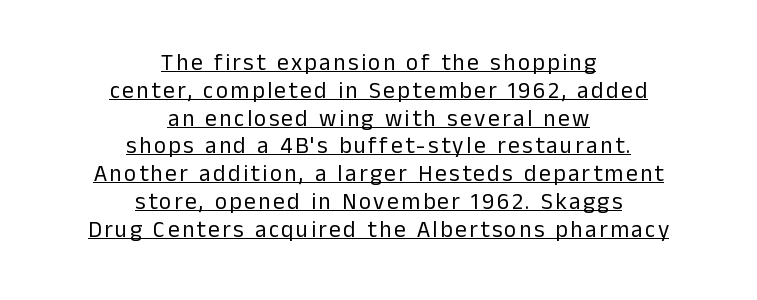
Q: Is the text bold? A: No.
Q: Is the text italic (slanted)? A: No, it is upright.
Q: Is the text underlined? A: Yes.
Q: How is the paragraph aligned? A: Centered.
